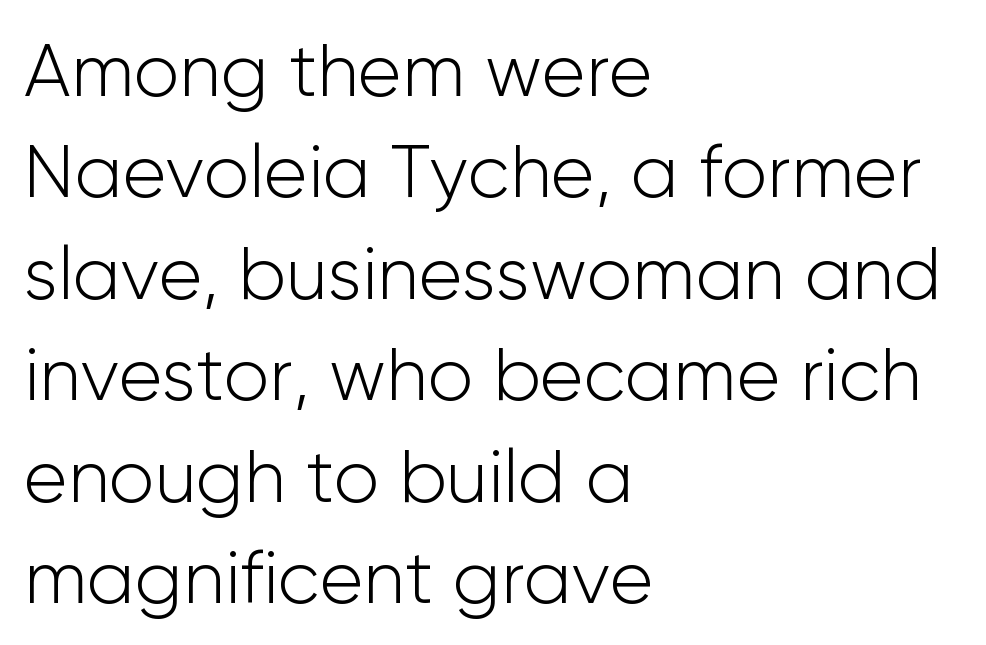
A typesetter would label this face a sans. Do the letters lean? They stand straight. The rendering anchors every line to the left-hand side. Summary of weight: not heavy and not bold. Default kerning and tracking; the words read as compact shapes. In terms of leading, this rendering sits right in the middle.
